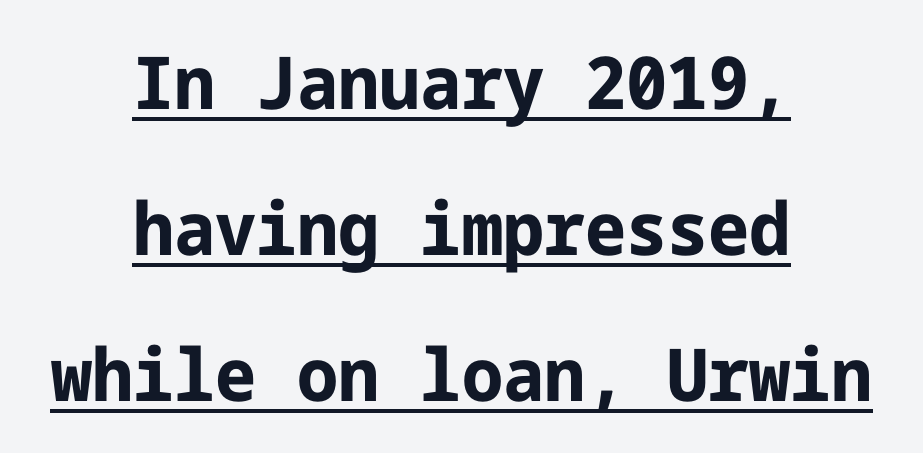
The image shows 73 px bold sans-serif type, upright; set centered, loose line spacing (2.0x), normal letter spacing, underlined; low stroke contrast and a medium x-height.
